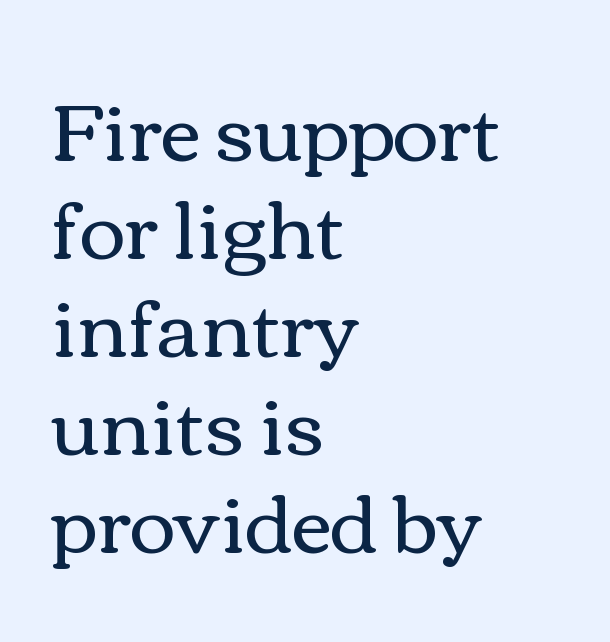
Q: Is the text bold? A: No.
Q: Is the text italic (slanted)? A: No, it is upright.
Q: Is the text underlined? A: No.
Q: How is the paragraph aligned? A: Left-aligned.
Q: Is the spacing between letters normal or unusually wide? A: Normal.
Q: Width (condensed, normal, or wide)? A: Wide.
Q: x-height? A: Medium.
Q: Monospaced? A: No.
